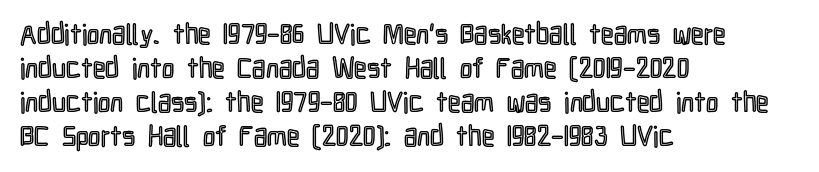
Here the designer chose a conventional face with non-uniform glyph widths. Nobody drew a line under any word here. The face used here is rendered with its standard letterfit. The passage is arranged the way most books set body copy — flush left.
